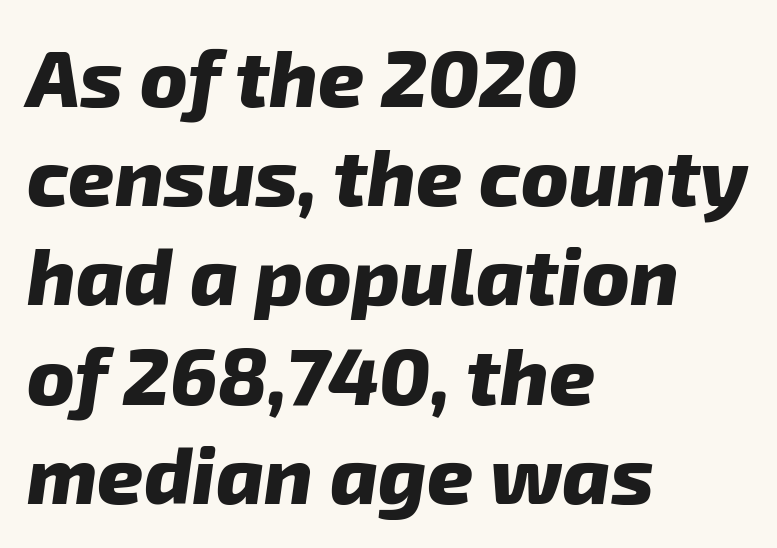
The ragged edge is on the right, which tells us the setting is flush left. The passage shown has conventional tracking throughout. The passage shown is typed in a proportional face where columns would drift. Typographic density is high because the face is bold.
